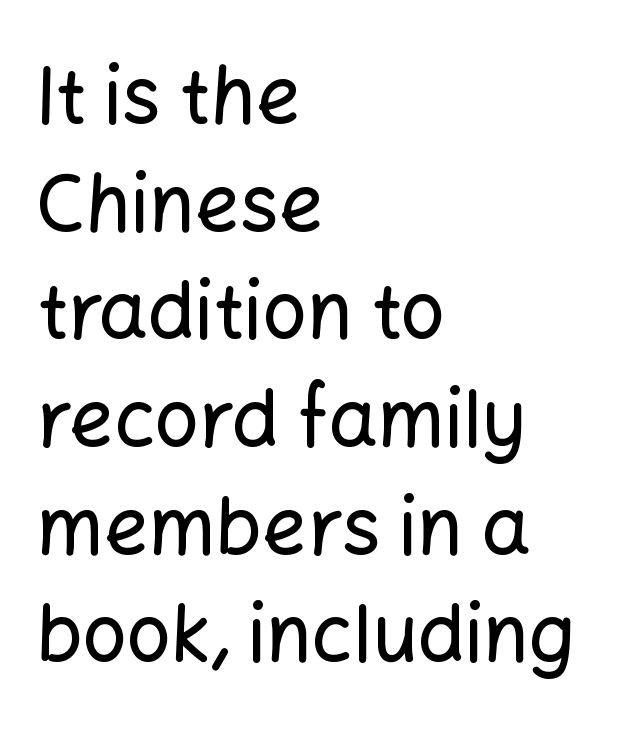
Q: Is the text italic (slanted)? A: No, it is upright.
Q: Is the typeface a serif or a sans-serif typeface? A: Sans-serif.
Q: Is the text underlined? A: No.
Q: How is the paragraph aligned? A: Left-aligned.
Q: Is the spacing between letters normal or unusually wide? A: Normal.
Q: Is the spacing between lines tight, normal or loose? A: Normal.
Q: Width (condensed, normal, or wide)? A: Normal.
Q: Stroke contrast? A: Low.
Q: x-height? A: Medium.
Q: Monospaced? A: No.
